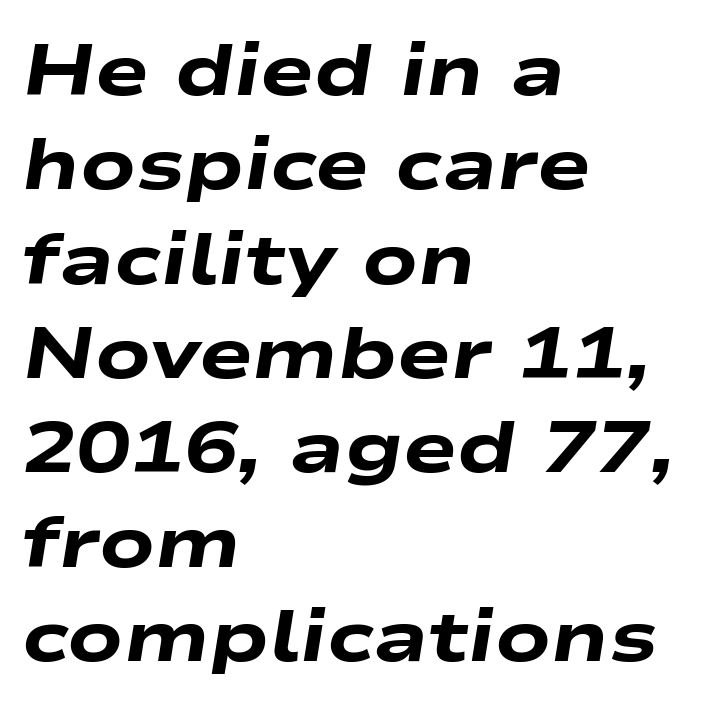
The passage shown stacks its lines at a standard gap. Tracking here is standard; glyphs follow each other at the usual distance. The specimen reads as italic at a glance. Spacing verdict: proportional, widths tailored to each character. This rendering uses left alignment, leaving the right contour irregular.
